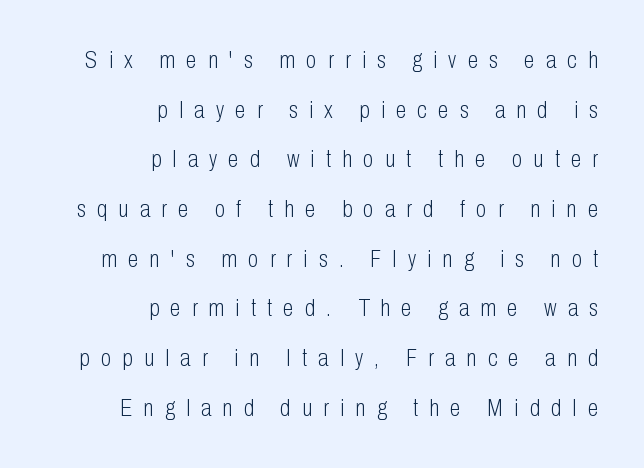
{"italic": "no", "bold": "no", "underline": "no", "align": "right", "line_spacing": "loose", "line_spacing_ratio": 2.07, "letter_spacing": "wide", "letter_spacing_em": 0.47, "glyph_px": 24}
